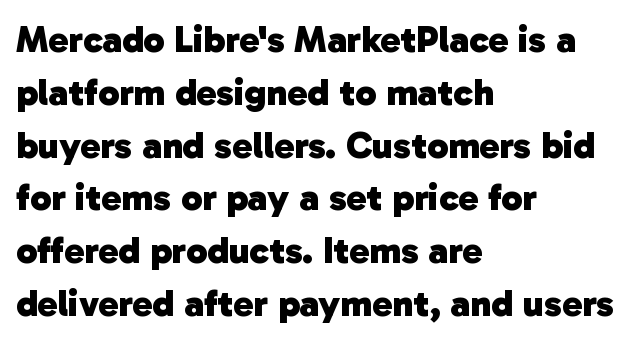
Successive baselines arrive at the customary interval. No word sits above an underline. Stroke terminals: plain, sans-serif. Do the characters align in a grid? No, the font is proportional. Horizontal alignment here is leftward, the default for most running prose.
